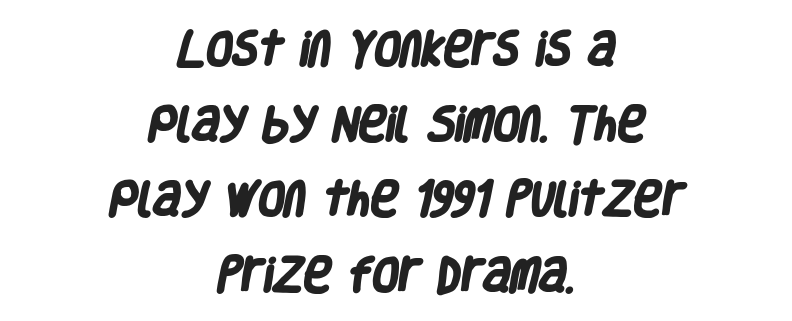
Are there feet on the stems? There aren't — it's a sans. Bare-footed words on every line. Rows of type keep a wide berth in the vertical direction. Do the characters align in a grid? No, the font is proportional.
